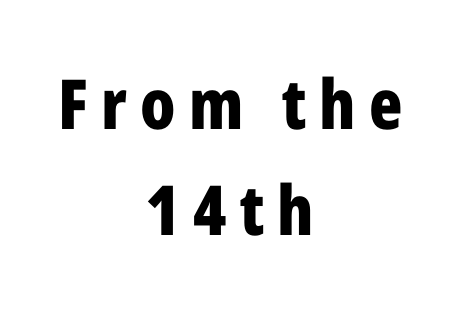
Q: Is the text bold? A: Yes.
Q: Is the text italic (slanted)? A: No, it is upright.
Q: Is the typeface a serif or a sans-serif typeface? A: Sans-serif.
Q: Is the text underlined? A: No.
Q: How is the paragraph aligned? A: Centered.
Q: Is the spacing between lines tight, normal or loose? A: Normal.
Q: Width (condensed, normal, or wide)? A: Condensed.
Q: Stroke contrast? A: Low.
Q: x-height? A: Medium.
Q: Monospaced? A: No.
